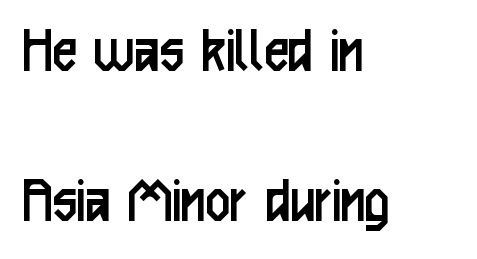
The image shows 68 px regular-weight, condensed sans-serif type, upright; set left-aligned, loose line spacing (2.2x), normal letter spacing, not underlined; low stroke contrast and a medium x-height.
